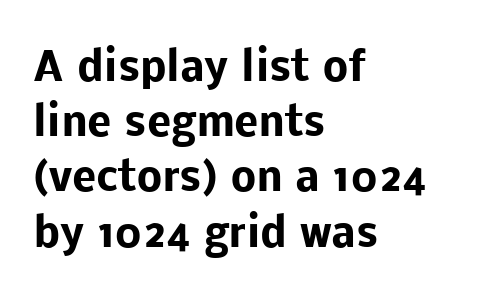
The image shows 40 px heavy sans-serif type, upright; set left-aligned, normal line spacing (1.38x), normal letter spacing, not underlined; low stroke contrast and a medium x-height.
